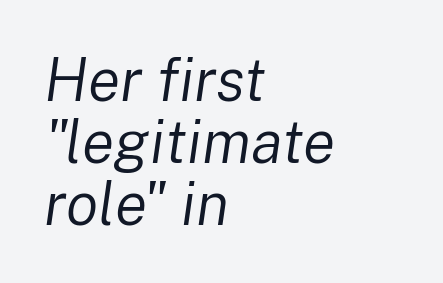
Is this a heavy cut? Hardly; it is regular or lighter. The axis of the letterforms is tilted away from vertical. The rendering uses natural spacing where letterforms have individual widths. This rendering features lettering with no underline.
